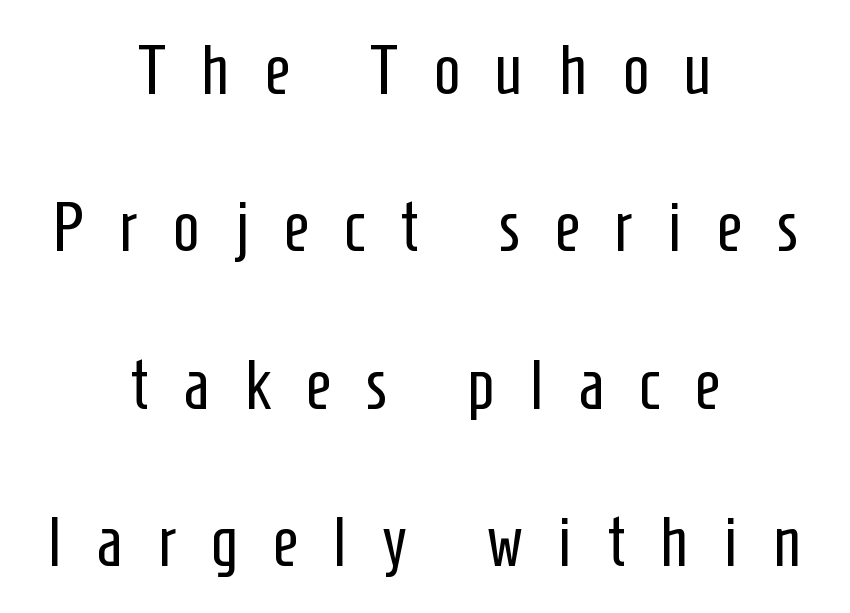
{"serif": "no", "italic": "no", "bold": "no", "weight": "regular", "width": "condensed", "stroke_contrast": "low", "x_height": "medium", "monospaced": "no", "underline": "no", "align": "center", "line_spacing": "loose", "line_spacing_ratio": 2.25, "letter_spacing": "wide", "letter_spacing_em": 0.5, "glyph_px": 70}
